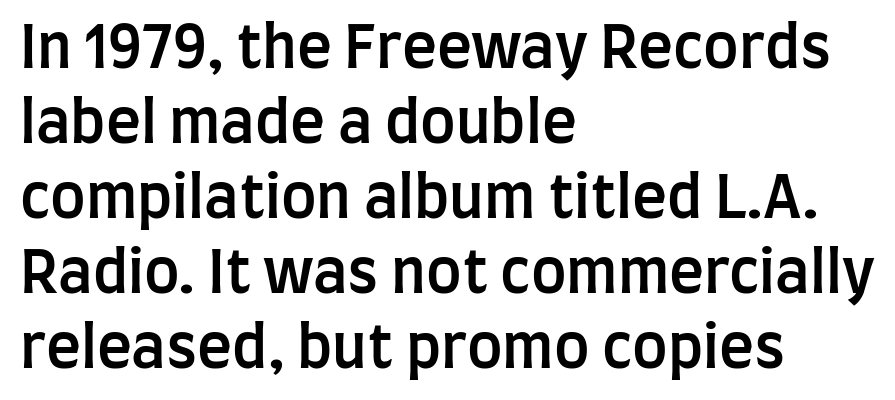
{"serif": "no", "italic": "no", "bold": "semi", "weight": "semibold", "width": "condensed", "stroke_contrast": "low", "x_height": "large", "monospaced": "no", "underline": "no", "align": "left", "line_spacing": "normal", "line_spacing_ratio": 1.27, "letter_spacing": "normal", "letter_spacing_em": 0.0, "glyph_px": 59}
